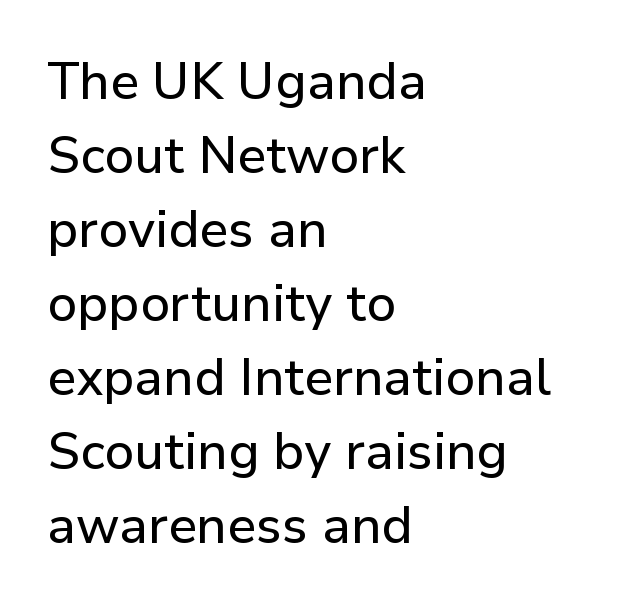
Q: Is the text italic (slanted)? A: No, it is upright.
Q: Is the typeface a serif or a sans-serif typeface? A: Sans-serif.
Q: Is the text underlined? A: No.
Q: How is the paragraph aligned? A: Left-aligned.
Q: Is the spacing between letters normal or unusually wide? A: Normal.
Q: Is the spacing between lines tight, normal or loose? A: Normal.
Q: Width (condensed, normal, or wide)? A: Normal.
Q: Stroke contrast? A: Low.
Q: x-height? A: Medium.
Q: Monospaced? A: No.
